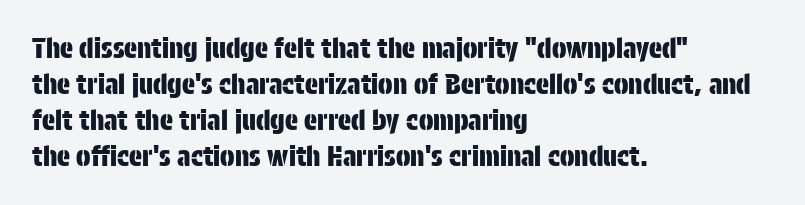
{"italic": "no", "underline": "no", "align": "left", "line_spacing": "normal", "line_spacing_ratio": 1.33, "letter_spacing": "normal", "letter_spacing_em": 0.0, "glyph_px": 27}
